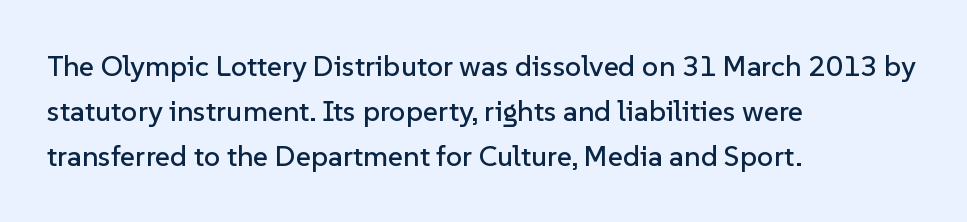
{"serif": "no", "italic": "no", "width": "normal", "stroke_contrast": "low", "x_height": "medium", "monospaced": "no", "underline": "no", "align": "left", "line_spacing": "normal", "line_spacing_ratio": 1.55, "letter_spacing": "normal", "letter_spacing_em": 0.0, "glyph_px": 29}
